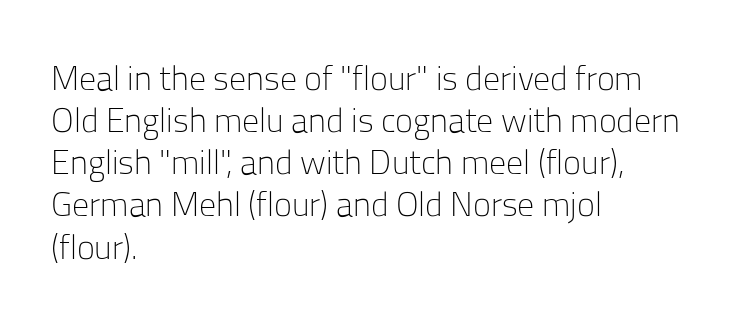
The setting favours the left margin, as ordinary paragraphs usually do. Glance below the letters and you will spot only blank space. A light-to-regular cut is what we see here. Default kerning and tracking; the words read as compact shapes. Spacing verdict: proportional, widths tailored to each character. The glyphs in this specimen are sans serif.
